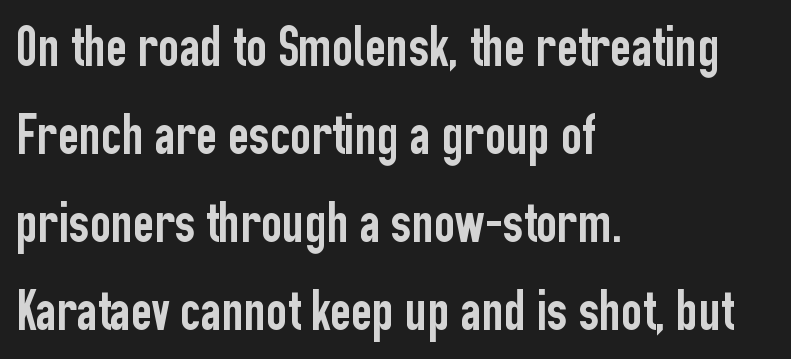
The image shows 58 px condensed sans-serif type, upright; set left-aligned, normal line spacing (1.52x), normal letter spacing, not underlined; low stroke contrast and a medium x-height.
